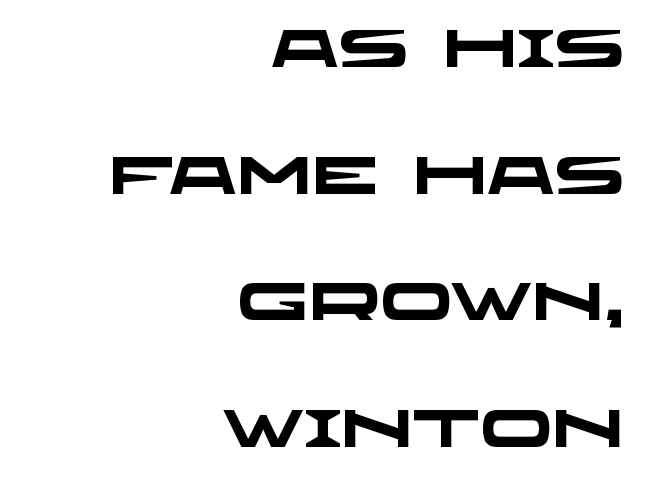
The image shows 53 px heavy, wide sans-serif type; set right-aligned, loose line spacing (2.39x), normal letter spacing, not underlined; low stroke contrast and a large x-height.
